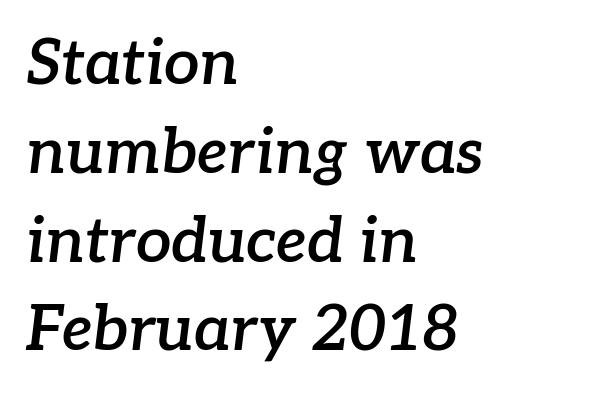
The text block is weighted toward the left margin, trailing off unevenly rightward. The specimen omits any rule beneath the text block's lines. Is this a sans? No — the strokes have serifs. Nothing unusual about the tracking: characters are spaced as the font intends. Regarding leading, the lines here are spaced in the standard way.
